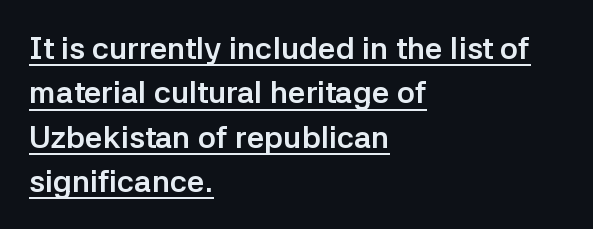
The image shows 31 px semibold sans-serif type, upright; set left-aligned, normal line spacing (1.43x), normal letter spacing, underlined; low stroke contrast and a medium x-height.
